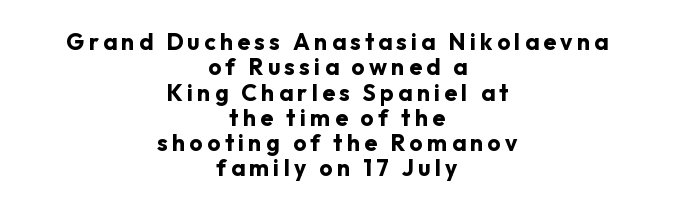
{"italic": "no", "bold": "yes", "underline": "no", "align": "center", "line_spacing": "tight", "line_spacing_ratio": 1.1, "glyph_px": 23}
